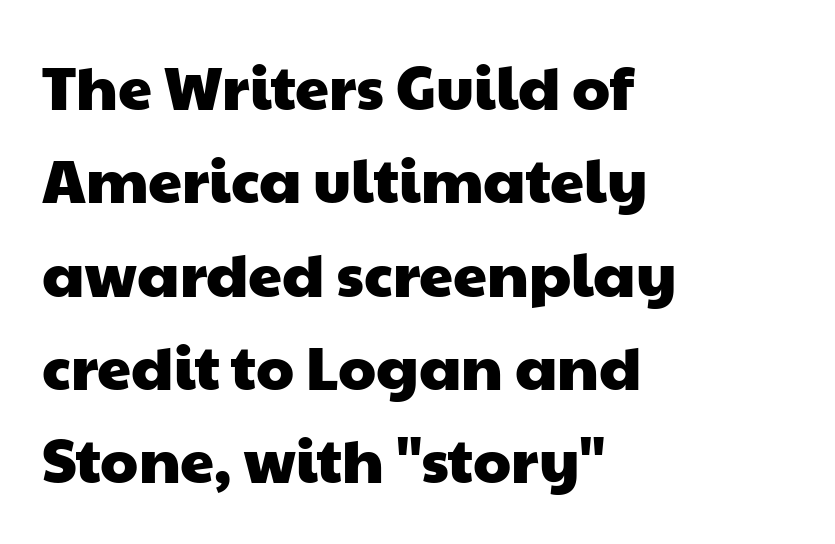
{"serif": "no", "width": "wide", "stroke_contrast": "low", "x_height": "medium", "monospaced": "no", "underline": "no", "align": "left", "line_spacing": "normal", "line_spacing_ratio": 1.53, "letter_spacing": "normal", "letter_spacing_em": 0.0, "glyph_px": 61}
